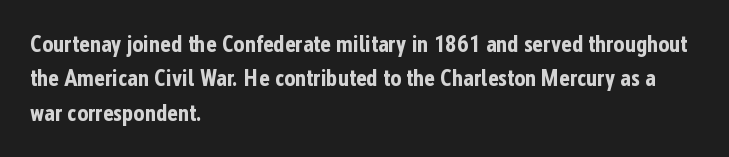
The space directly below the letters is spotless. Interline gaps are of average width in this sample. Ascenders rise straight up at ninety degrees. The rendering anchors every line to the left-hand side. The horizontal fit of the characters is conventional and even. The sample has been set heavy, in full bold.
